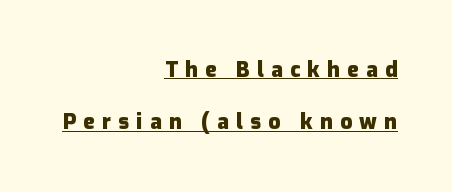
The lettering stays uniformly vertical, giving the passage a roman look. The face used here is rendered with a markedly widened letterfit. The typesetter has applied underlining to the passage shown. In CSS terms this would be text-align: right. A great deal of white space separates one row of letters from the next.
